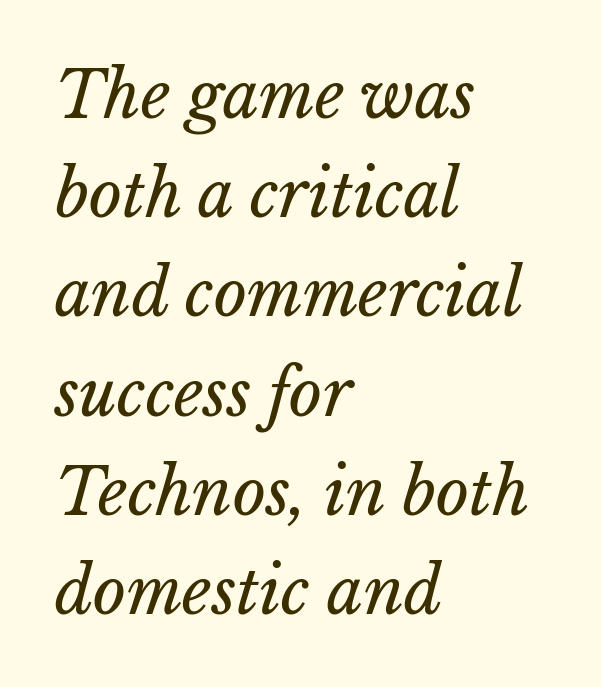
No extra tracking has been applied to these lines. Here the designer chose a conventional face with non-uniform glyph widths. Lines of text with bare space underneath. Weight class: somewhere from thin through regular.
